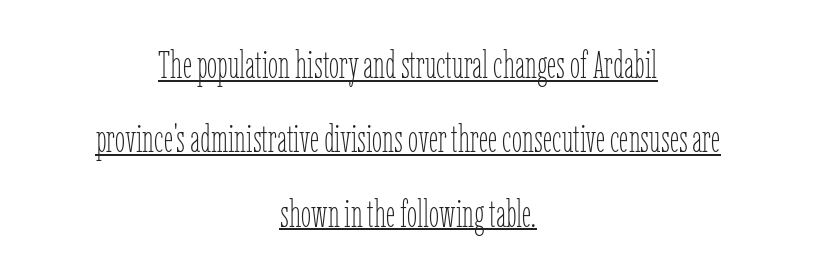
Q: Is the text bold? A: No.
Q: Is the text italic (slanted)? A: No, it is upright.
Q: Is the text underlined? A: Yes.
Q: How is the paragraph aligned? A: Centered.
Q: Is the spacing between letters normal or unusually wide? A: Normal.
Q: Is the spacing between lines tight, normal or loose? A: Loose.
Q: Width (condensed, normal, or wide)? A: Condensed.
Q: Stroke contrast? A: Low.
Q: x-height? A: Medium.
Q: Monospaced? A: No.
